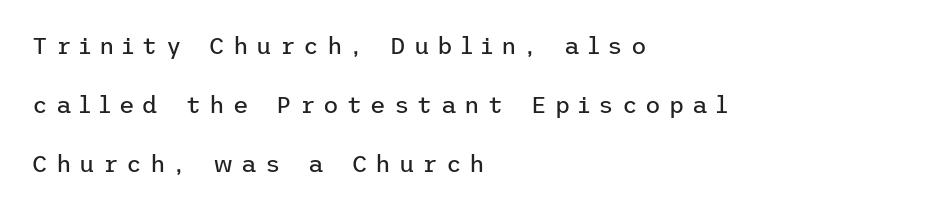
{"italic": "no", "bold": "no", "underline": "no", "align": "left", "line_spacing": "loose", "line_spacing_ratio": 2.45, "letter_spacing": "wide", "letter_spacing_em": 0.33, "glyph_px": 24}
